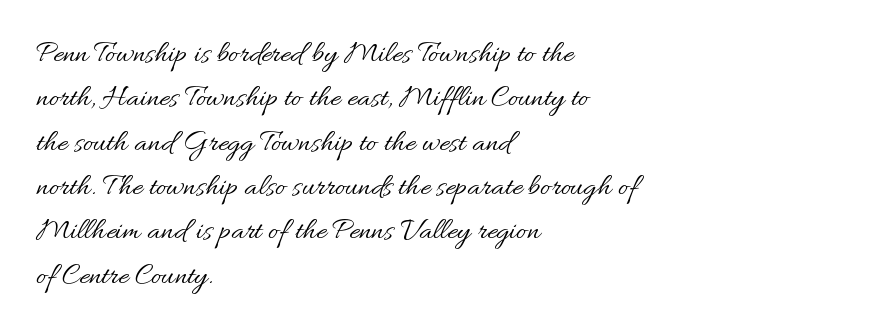
Just letters on the line, the space beneath them empty. Horizontal bands of white between lines are of average thickness. Students, note that the glyphs here touch the page at normal intervals.
